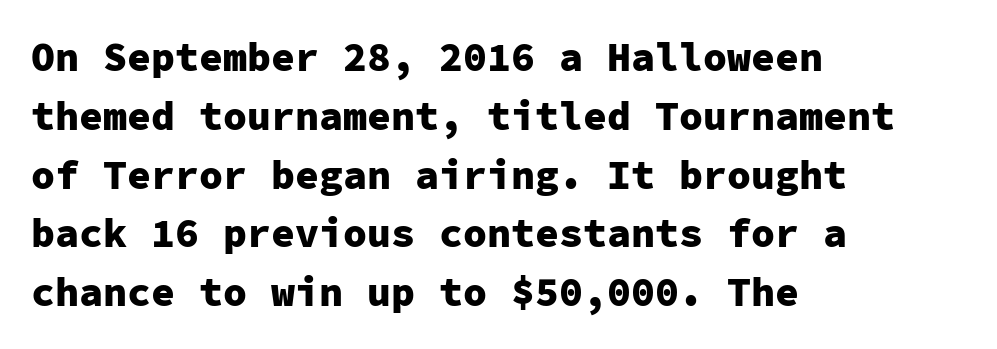
The image shows 40 px heavy sans-serif type, upright, monospaced; set left-aligned, normal line spacing (1.47x), normal letter spacing, not underlined; low stroke contrast and a medium x-height.
